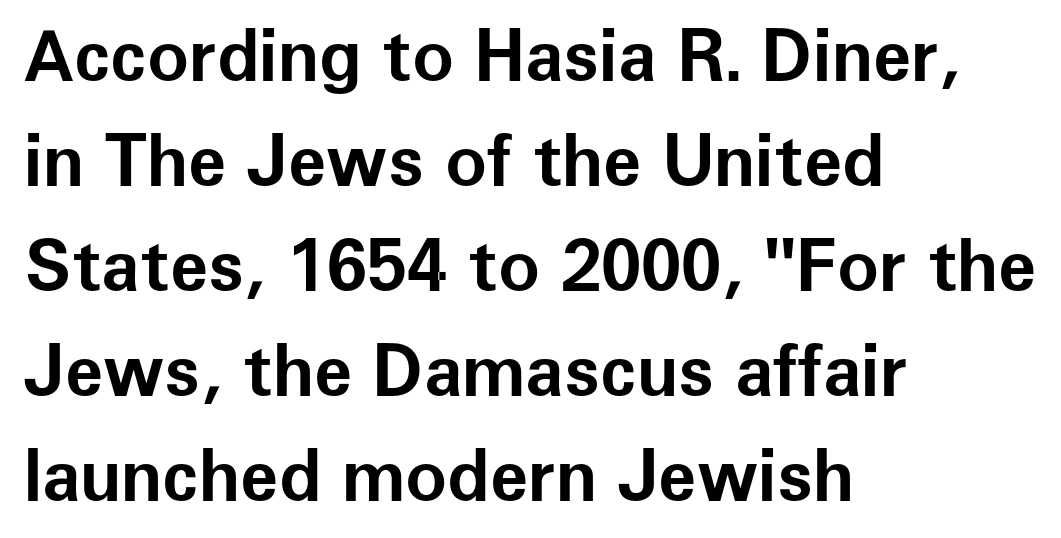
The image shows 70 px bold sans-serif type, upright; set left-aligned, normal line spacing (1.5x), normal letter spacing, not underlined; low stroke contrast and a medium x-height.
